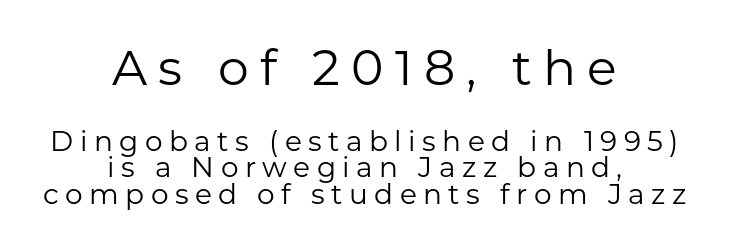
{"serif": "no", "italic": "no", "bold": "no", "weight": "regular", "width": "normal", "stroke_contrast": "low", "x_height": "medium", "monospaced": "no", "underline": "no", "align": "center", "line_spacing": "tight", "line_spacing_ratio": 0.95, "letter_spacing": "wide", "letter_spacing_em": 0.23, "larger_block": "first", "size_ratio": 1.75, "glyph_px": 49}
